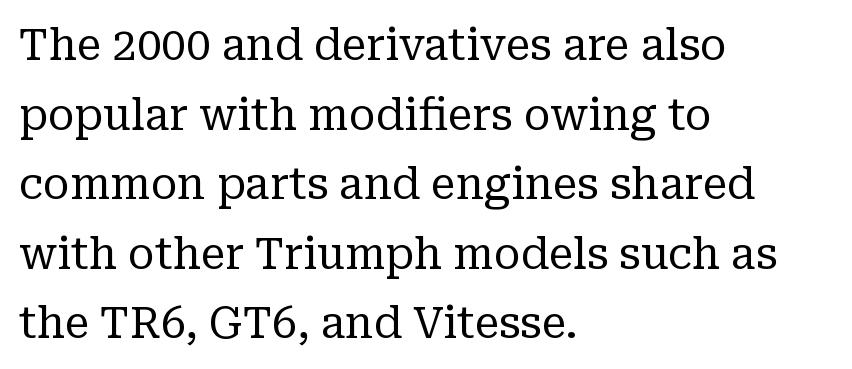
The image shows 44 px regular-weight serif type, upright; set left-aligned, normal line spacing (1.58x), normal letter spacing, not underlined; low stroke contrast and a medium x-height.
